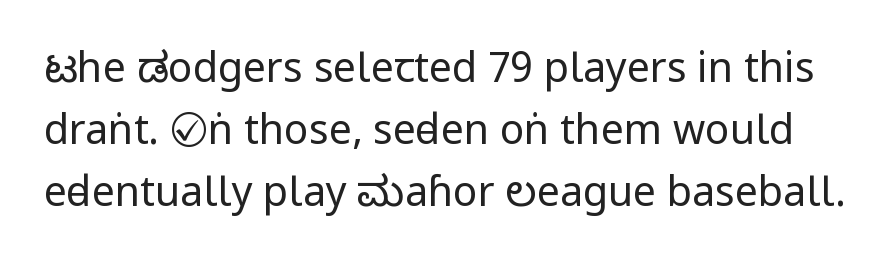
The zone under the glyphs is completely vacant. Letterform terminals end flat and unadorned throughout the passage. On a weight scale, this lands at 450 or below. This block has exactly the height ordinary leading produces. No extra tracking has been applied to these lines. Quick note: not italic, upright.
